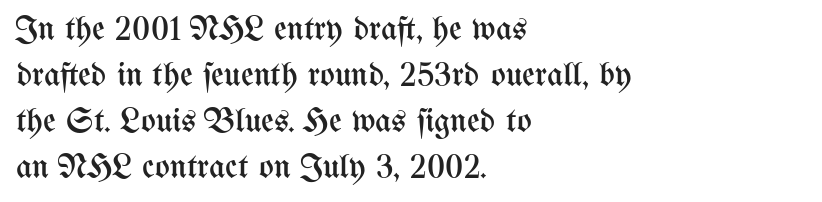
A typesetter would call this zero additional tracking. The designer left line spacing at the default. This rendering uses left alignment, leaving the right contour irregular. The typesetting does not lean heavy: it is not bold. Posture: straight, roman, zero tilt.
